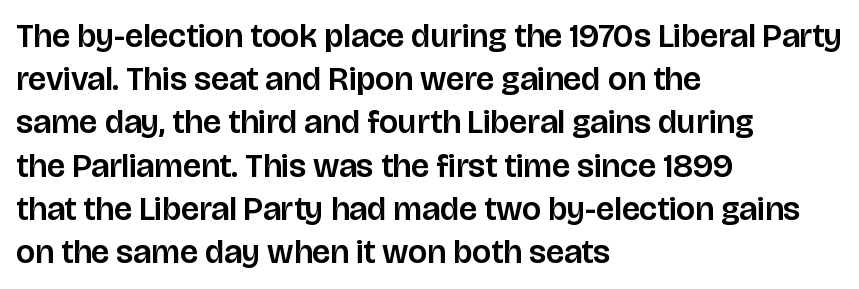
Q: Is the text italic (slanted)? A: No, it is upright.
Q: Is the typeface a serif or a sans-serif typeface? A: Sans-serif.
Q: Is the text underlined? A: No.
Q: How is the paragraph aligned? A: Left-aligned.
Q: Is the spacing between letters normal or unusually wide? A: Normal.
Q: Is the spacing between lines tight, normal or loose? A: Normal.
Q: Width (condensed, normal, or wide)? A: Normal.
Q: Stroke contrast? A: Low.
Q: x-height? A: Large.
Q: Monospaced? A: No.
